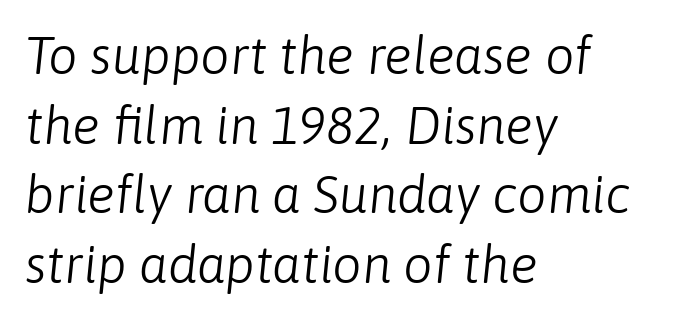
The image shows 52 px light type, italic (leaning right); set left-aligned, normal line spacing (1.34x), normal letter spacing, not underlined; low stroke contrast and a medium x-height.
